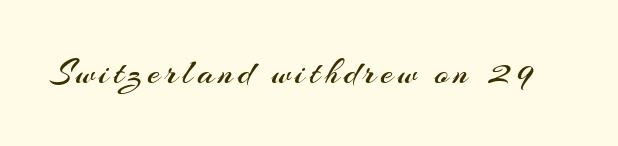
This sample has the flowing, uneven cadence of proportional lettering. Anything drawn beneath the words? Only blank space. Examine the stroke ends and you'll find no serifs. The characters are drawn with everyday or finer stroke widths.
